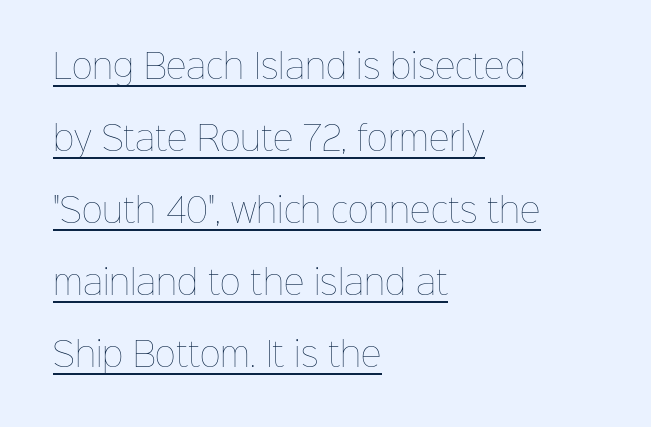
Reading down the column, the eye jumps a long way to each next line. You could call the tracking neutral — neither tight nor loose. Spacing verdict: proportional, widths tailored to each character. The paragraph has a hard left edge and a soft right edge.
